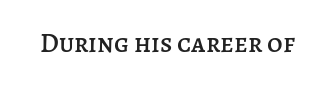
The image shows 27 px text type, upright; set normal letter spacing, not underlined.
